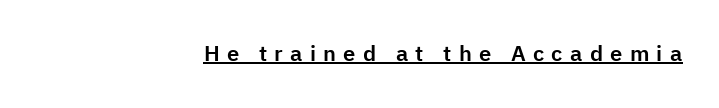
{"italic": "no", "underline": "yes", "align": "right", "letter_spacing": "wide", "letter_spacing_em": 0.33, "glyph_px": 22}
